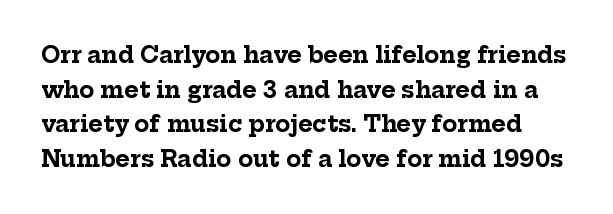
{"italic": "no", "bold": "yes", "underline": "no", "line_spacing": "normal", "line_spacing_ratio": 1.57, "letter_spacing": "normal", "letter_spacing_em": 0.0, "glyph_px": 22}
